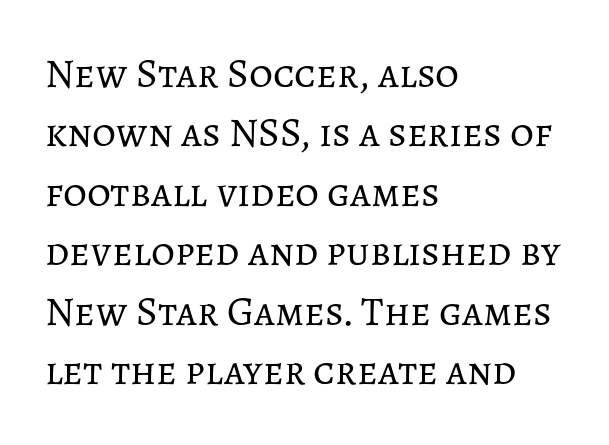
The image shows 41 px regular-weight type, upright; set left-aligned, normal line spacing (1.45x), normal letter spacing, not underlined; low stroke contrast and a medium x-height.
